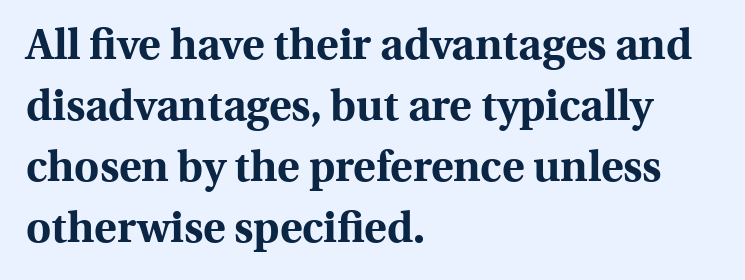
The image shows 43 px bold serif type, upright; set left-aligned, normal line spacing (1.42x), normal letter spacing, not underlined; a medium x-height.
